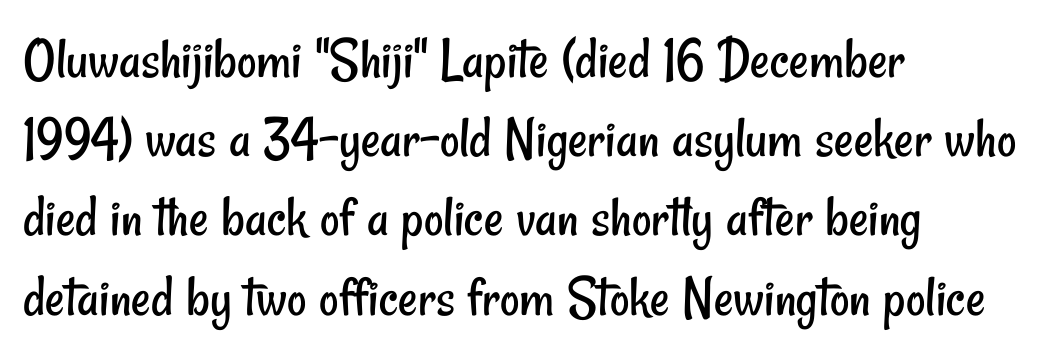
Q: Is the text bold? A: No.
Q: Is the typeface a serif or a sans-serif typeface? A: Sans-serif.
Q: Is the text underlined? A: No.
Q: How is the paragraph aligned? A: Left-aligned.
Q: Is the spacing between letters normal or unusually wide? A: Normal.
Q: Is the spacing between lines tight, normal or loose? A: Normal.
Q: Width (condensed, normal, or wide)? A: Condensed.
Q: Stroke contrast? A: Low.
Q: x-height? A: Small.
Q: Monospaced? A: No.
